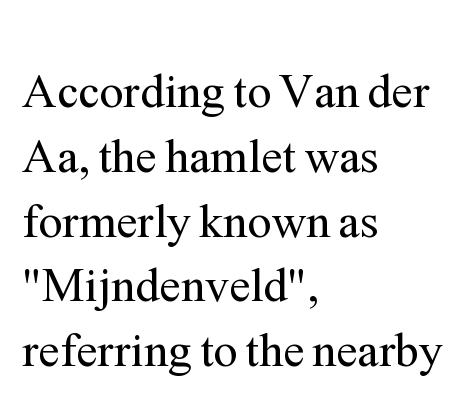
{"serif": "yes", "italic": "no", "bold": "no", "weight": "regular", "width": "normal", "stroke_contrast": "medium", "x_height": "medium", "monospaced": "no", "underline": "no", "align": "left", "line_spacing": "normal", "line_spacing_ratio": 1.35, "letter_spacing": "normal", "letter_spacing_em": 0.0, "glyph_px": 48}
